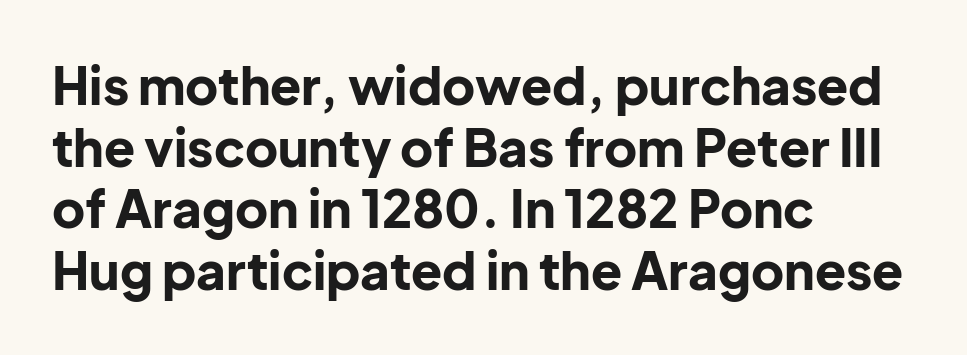
Q: Is the text bold? A: Yes.
Q: Is the text italic (slanted)? A: No, it is upright.
Q: Is the typeface a serif or a sans-serif typeface? A: Sans-serif.
Q: Is the text underlined? A: No.
Q: How is the paragraph aligned? A: Left-aligned.
Q: Is the spacing between letters normal or unusually wide? A: Normal.
Q: Width (condensed, normal, or wide)? A: Normal.
Q: Stroke contrast? A: Low.
Q: x-height? A: Medium.
Q: Monospaced? A: No.
